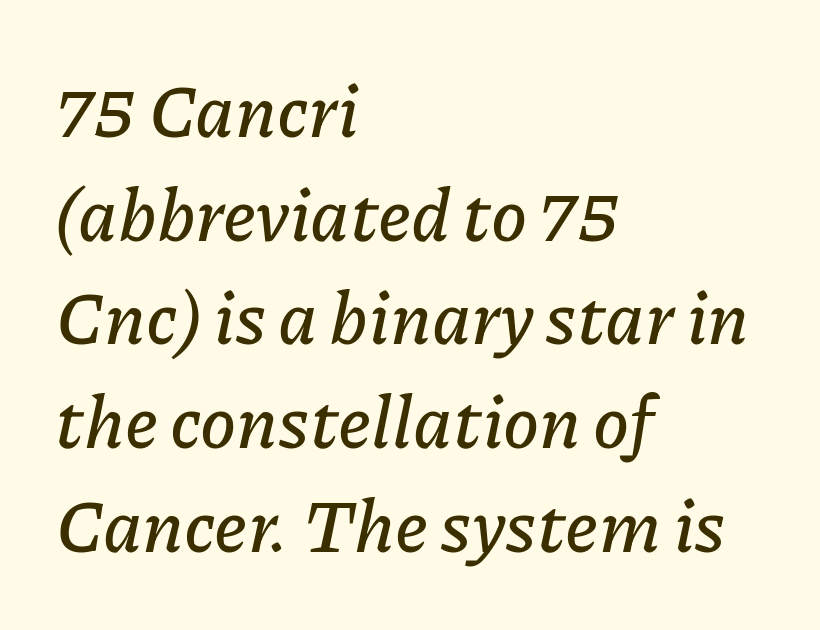
{"italic": "yes", "lean": "right", "slant_degrees": 11, "width": "normal", "stroke_contrast": "low", "x_height": "medium", "monospaced": "no", "underline": "no", "align": "left", "line_spacing": "normal", "line_spacing_ratio": 1.42, "letter_spacing": "normal", "letter_spacing_em": 0.0, "glyph_px": 73}
